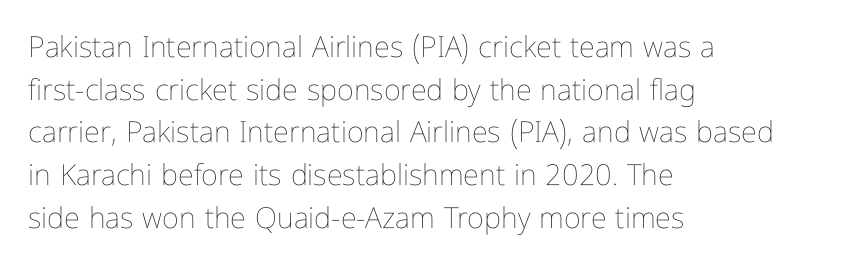
The image shows 29 px thin, condensed type, upright; set left-aligned, normal line spacing (1.47x), normal letter spacing, not underlined; low stroke contrast and a medium x-height.
